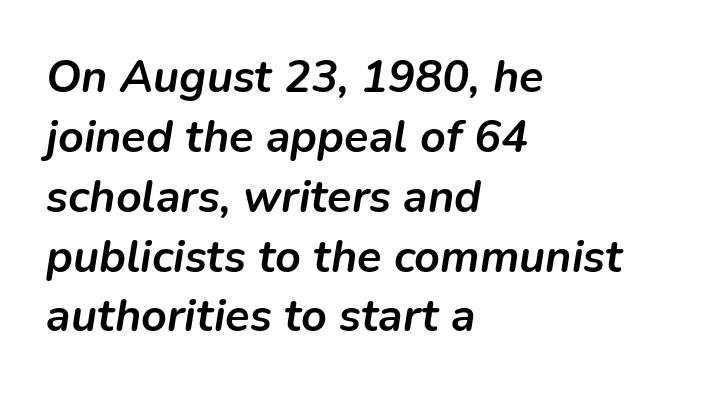
The typesetter chose a ragged-right arrangement here. Italic: yes, the glyphs are oblique. This sample uses plain, unmodified letter spacing. The passage shown is typed in a proportional face where columns would drift. Descenders hang freely into open space. How heavy is the stroke? Heavy — this is a bold.
